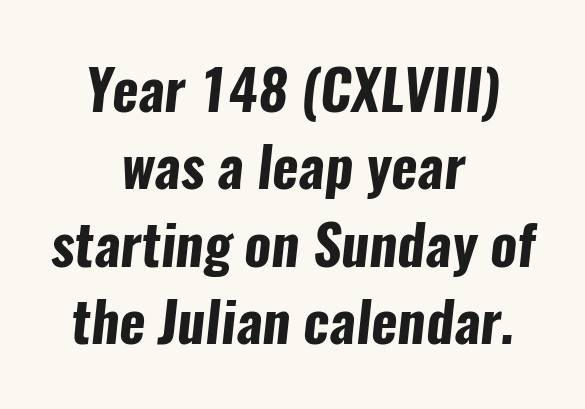
Q: Is the text bold? A: Yes.
Q: Is the typeface a serif or a sans-serif typeface? A: Sans-serif.
Q: Is the text underlined? A: No.
Q: How is the paragraph aligned? A: Centered.
Q: Is the spacing between letters normal or unusually wide? A: Normal.
Q: Is the spacing between lines tight, normal or loose? A: Normal.
Q: Width (condensed, normal, or wide)? A: Condensed.
Q: Stroke contrast? A: Low.
Q: x-height? A: Medium.
Q: Monospaced? A: No.
